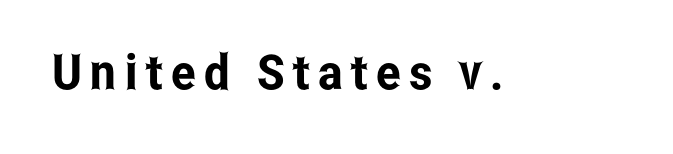
The face used here is proportionally spaced, like ordinary book or web type. This rendering employs a face without finishing strokes, i.e., a sans-serif. When letters stand straight like this, we call the style roman or upright. Beneath every word, the page is bare.
